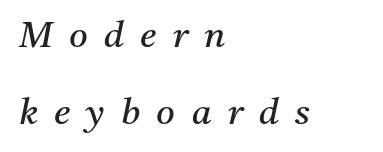
These lines are rendered in a variable-pitch font. Weight: regular or lighter. Any mark beneath the type? The region is blank. Honestly, the letter spacing is so wide it's the main thing you notice. Is there much room between lines? Yes — plenty of vertical air separates them.
